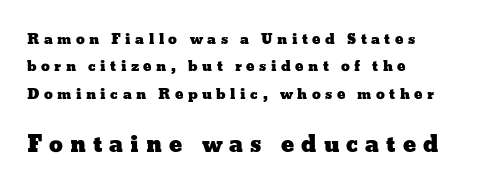
Q: Is the text italic (slanted)? A: No, it is upright.
Q: Is the text underlined? A: No.
Q: How is the paragraph aligned? A: Left-aligned.
Q: Is the spacing between letters normal or unusually wide? A: Unusually wide.
Q: Is the spacing between lines tight, normal or loose? A: Loose.
Q: Which block of text is set in a larger size, the first (top) or the second (bottom)? A: The second (bottom) one.
